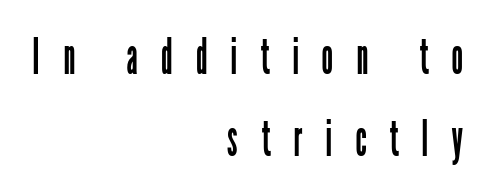
{"serif": "no", "italic": "no", "bold": "no", "weight": "regular", "width": "condensed", "stroke_contrast": "low", "x_height": "medium", "monospaced": "no", "underline": "no", "align": "right", "line_spacing": "normal", "line_spacing_ratio": 1.6, "letter_spacing": "wide", "letter_spacing_em": 0.45, "glyph_px": 51}
